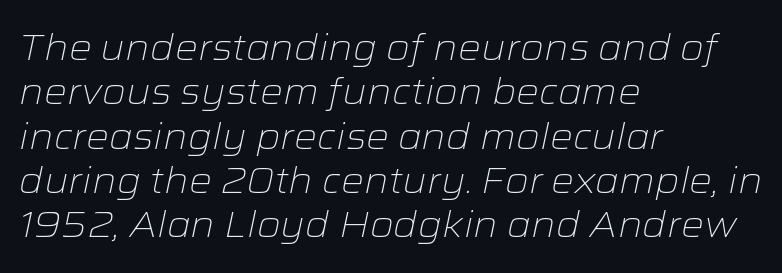
{"italic": "yes", "lean": "right", "slant_degrees": 12, "bold": "no", "weight": "light", "width": "wide", "stroke_contrast": "low", "x_height": "medium", "monospaced": "no", "underline": "no", "align": "left", "line_spacing_ratio": 1.23, "letter_spacing": "normal", "letter_spacing_em": 0.0, "glyph_px": 36}
